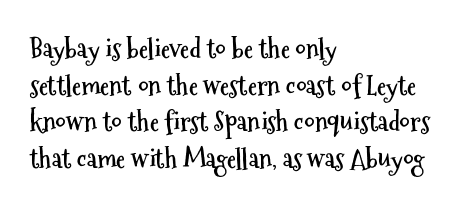
{"italic": "no", "bold": "yes", "underline": "no", "align": "left", "line_spacing": "normal", "line_spacing_ratio": 1.41, "letter_spacing": "normal", "letter_spacing_em": 0.0, "glyph_px": 26}
